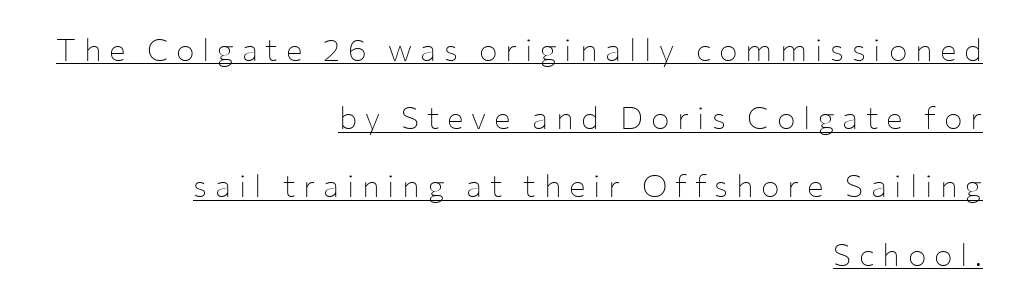
Q: Is the text bold? A: No.
Q: Is the text italic (slanted)? A: No, it is upright.
Q: Is the typeface a serif or a sans-serif typeface? A: Sans-serif.
Q: Is the text underlined? A: Yes.
Q: How is the paragraph aligned? A: Right-aligned.
Q: Is the spacing between letters normal or unusually wide? A: Unusually wide.
Q: Is the spacing between lines tight, normal or loose? A: Loose.
Q: Width (condensed, normal, or wide)? A: Normal.
Q: Stroke contrast? A: Low.
Q: x-height? A: Medium.
Q: Monospaced? A: No.
